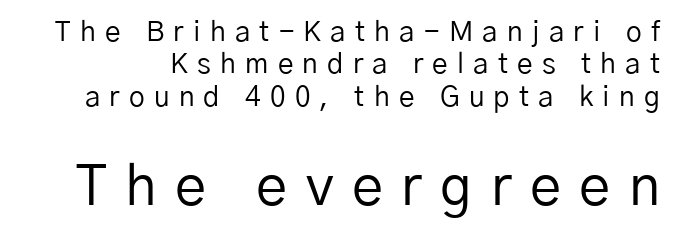
In terms of letterspacing, this is a distinctly airy, spread setting. Rule under the text: the space is simply empty. The typeface has the unassuming heft of standard copy or less. Every character sits straight up, as roman type does.
